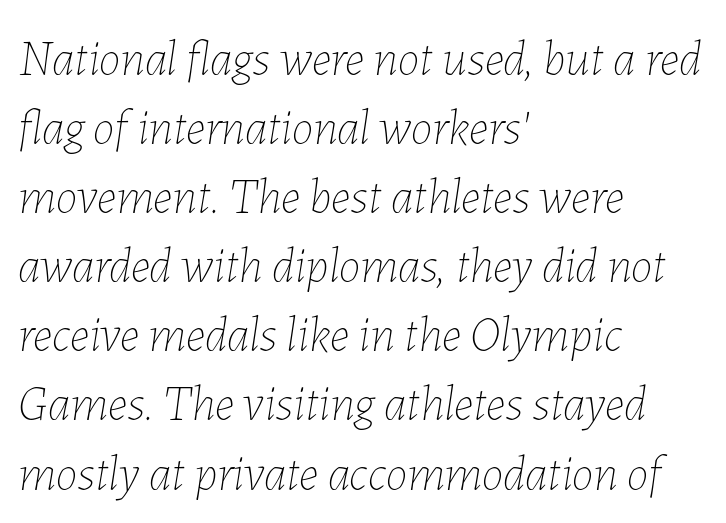
{"italic": "yes", "lean": "right", "slant_degrees": 7, "bold": "no", "weight": "thin", "width": "normal", "stroke_contrast": "low", "x_height": "medium", "monospaced": "no", "underline": "no", "align": "left", "line_spacing": "normal", "line_spacing_ratio": 1.41, "letter_spacing": "normal", "letter_spacing_em": 0.0, "glyph_px": 49}
